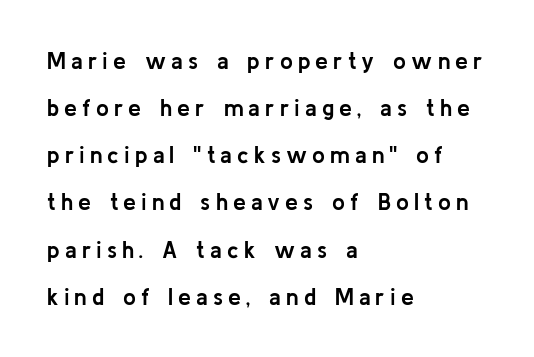
{"italic": "no", "bold": "yes", "underline": "no", "align": "left", "line_spacing": "loose", "line_spacing_ratio": 2.05, "letter_spacing": "wide", "letter_spacing_em": 0.22, "glyph_px": 23}
